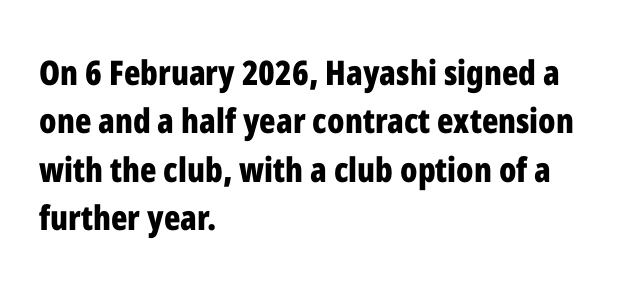
Q: Is the text bold? A: Yes.
Q: Is the text italic (slanted)? A: No, it is upright.
Q: Is the typeface a serif or a sans-serif typeface? A: Sans-serif.
Q: Is the text underlined? A: No.
Q: How is the paragraph aligned? A: Left-aligned.
Q: Is the spacing between letters normal or unusually wide? A: Normal.
Q: Is the spacing between lines tight, normal or loose? A: Normal.
Q: Width (condensed, normal, or wide)? A: Condensed.
Q: Stroke contrast? A: Low.
Q: x-height? A: Medium.
Q: Monospaced? A: No.
